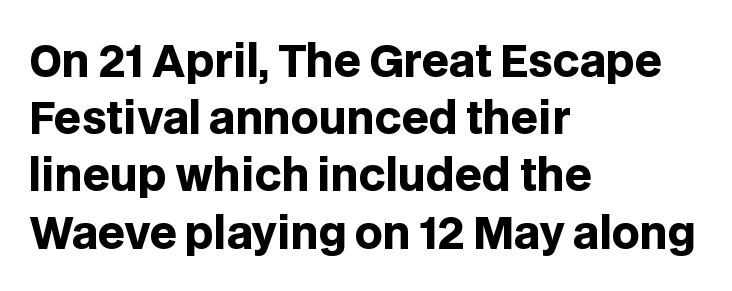
{"serif": "no", "italic": "no", "bold": "yes", "weight": "heavy", "width": "normal", "stroke_contrast": "low", "x_height": "large", "monospaced": "no", "underline": "no", "align": "left", "line_spacing": "normal", "line_spacing_ratio": 1.33, "letter_spacing": "normal", "letter_spacing_em": 0.0, "glyph_px": 43}
